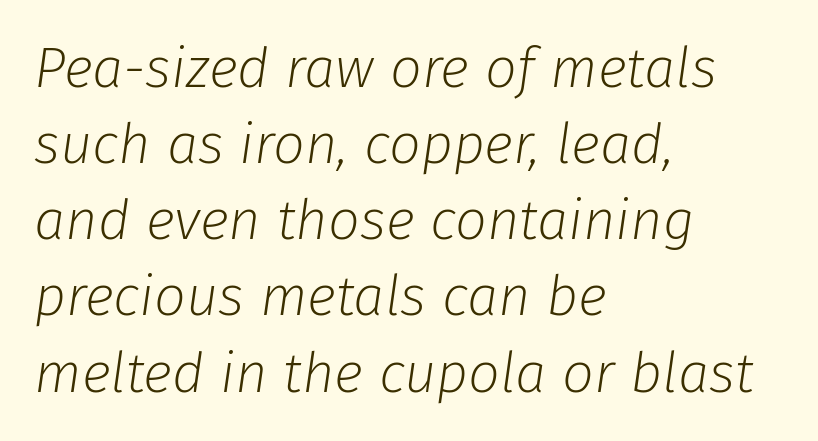
{"italic": "yes", "lean": "right", "slant_degrees": 8, "bold": "no", "weight": "light", "width": "normal", "stroke_contrast": "low", "x_height": "medium", "monospaced": "no", "underline": "no", "align": "left", "line_spacing": "normal", "line_spacing_ratio": 1.36, "letter_spacing": "normal", "letter_spacing_em": 0.0, "glyph_px": 56}
